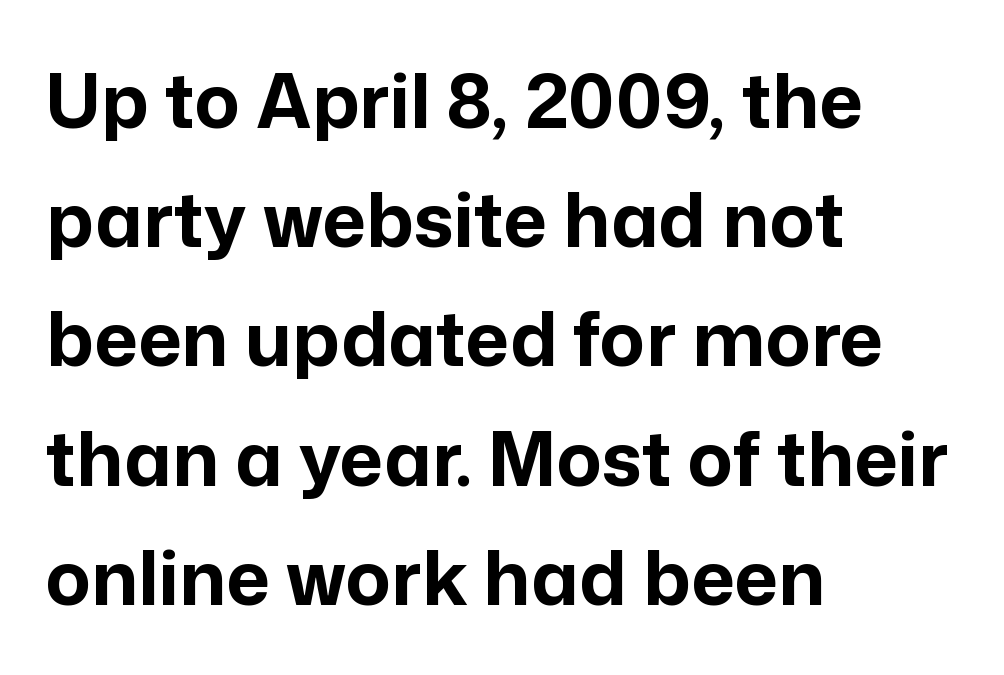
Regarding serifs, this sample does without them. Do the characters align in a grid? No, the font is proportional. The rendering uses a moderate line-height, typical for paragraphs. In terms of posture, this sample is upright.
